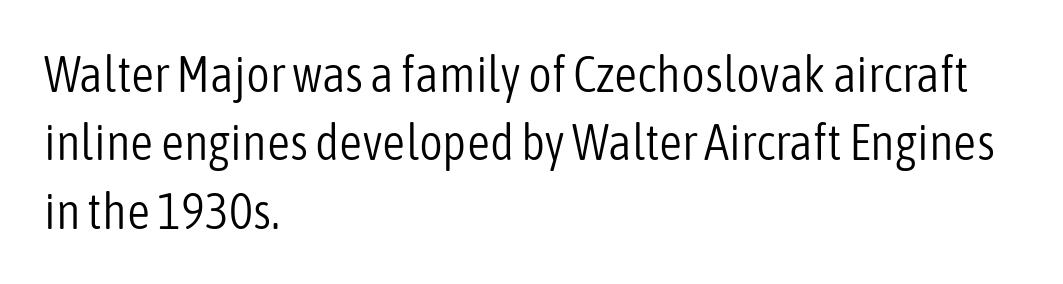
{"serif": "no", "italic": "no", "bold": "no", "weight": "light", "width": "condensed", "stroke_contrast": "low", "x_height": "medium", "monospaced": "no", "underline": "no", "align": "left", "line_spacing": "normal", "line_spacing_ratio": 1.34, "letter_spacing": "normal", "letter_spacing_em": 0.0, "glyph_px": 51}
